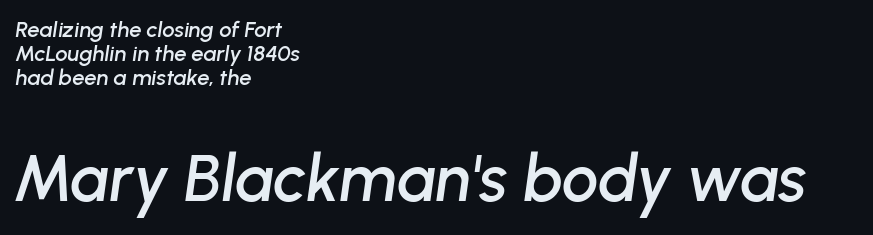
The image shows 65 px text type, italic (leaning right); set left-aligned, tight line spacing (1.08x), normal letter spacing, not underlined; the second (bottom) block is 2.95x larger; low stroke contrast and a medium x-height.
